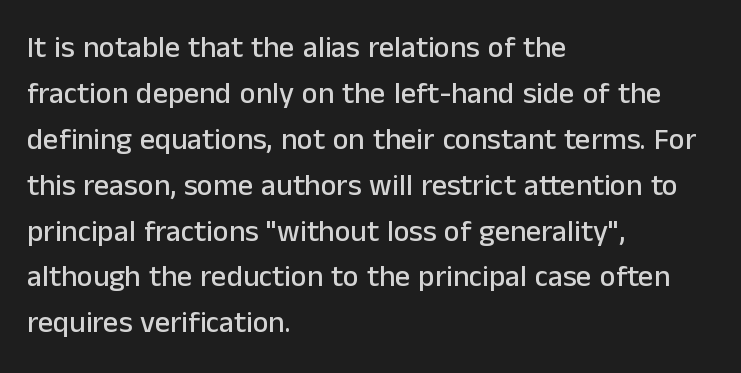
{"serif": "no", "italic": "no", "width": "normal", "stroke_contrast": "low", "x_height": "medium", "monospaced": "no", "underline": "no", "align": "left", "line_spacing": "normal", "line_spacing_ratio": 1.53, "letter_spacing": "normal", "letter_spacing_em": 0.0, "glyph_px": 30}
